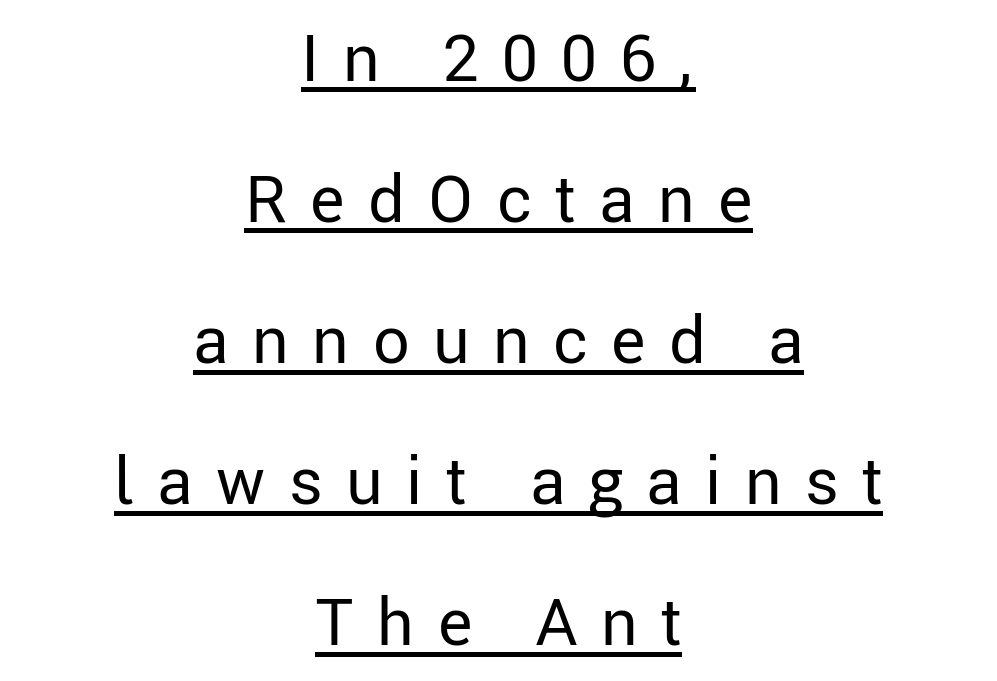
{"serif": "no", "italic": "no", "bold": "no", "weight": "regular", "width": "normal", "stroke_contrast": "low", "x_height": "medium", "monospaced": "no", "underline": "yes", "align": "center", "line_spacing": "loose", "line_spacing_ratio": 2.17, "letter_spacing": "wide", "letter_spacing_em": 0.36, "glyph_px": 65}
